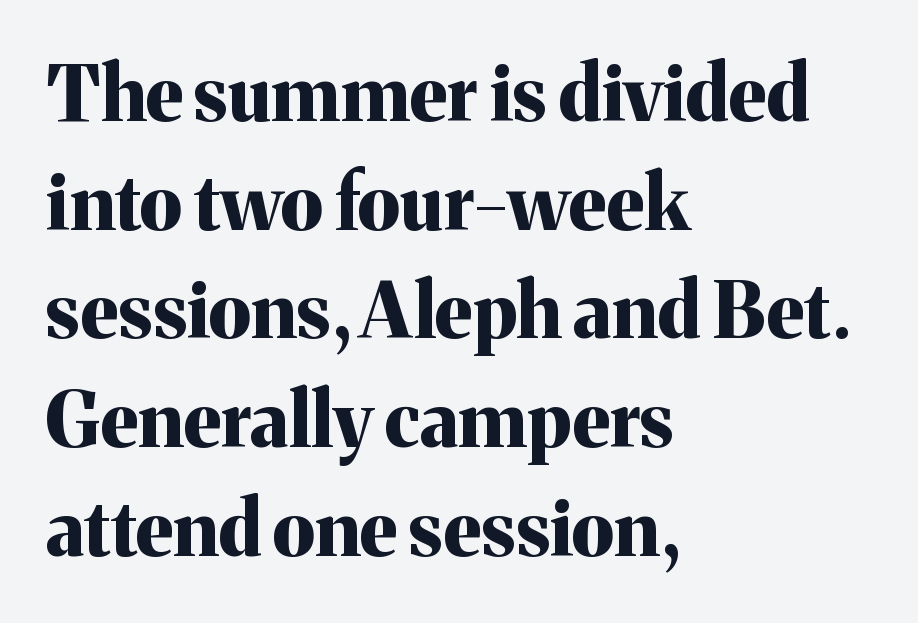
{"serif": "yes", "italic": "no", "bold": "yes", "weight": "bold", "width": "normal", "stroke_contrast": "medium", "x_height": "medium", "monospaced": "no", "underline": "no", "align": "left", "line_spacing": "normal", "line_spacing_ratio": 1.43, "letter_spacing": "normal", "letter_spacing_em": 0.0, "glyph_px": 76}
